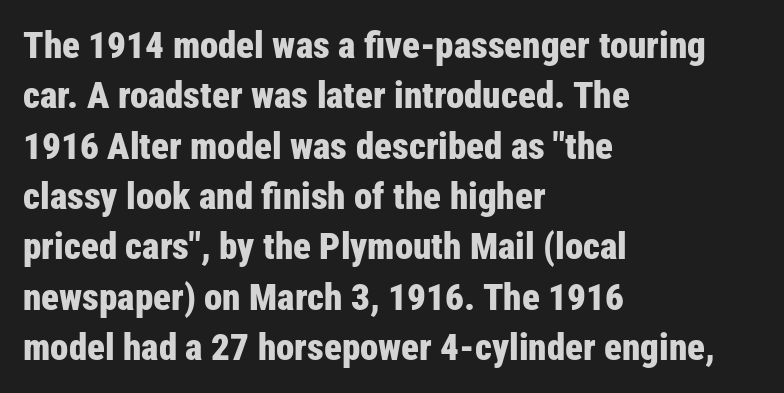
The image shows 37 px bold, condensed sans-serif type, upright; set left-aligned, normal line spacing (1.36x), normal letter spacing, not underlined; low stroke contrast and a medium x-height.
